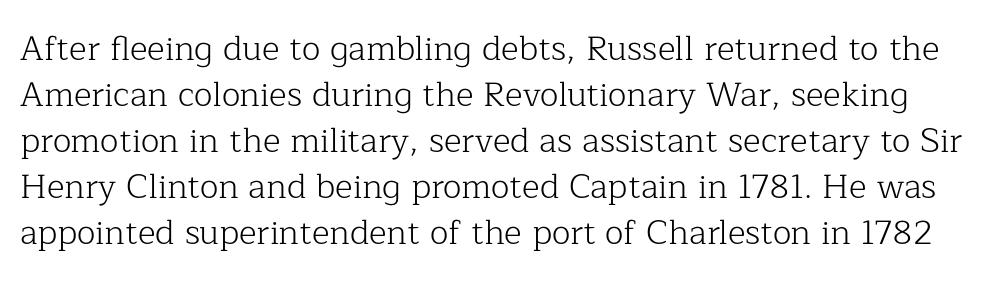
Q: Is the text bold? A: No.
Q: Is the text italic (slanted)? A: No, it is upright.
Q: Is the typeface a serif or a sans-serif typeface? A: Serif.
Q: Is the text underlined? A: No.
Q: Is the spacing between letters normal or unusually wide? A: Normal.
Q: Is the spacing between lines tight, normal or loose? A: Normal.
Q: Width (condensed, normal, or wide)? A: Normal.
Q: Stroke contrast? A: Low.
Q: x-height? A: Medium.
Q: Monospaced? A: No.
